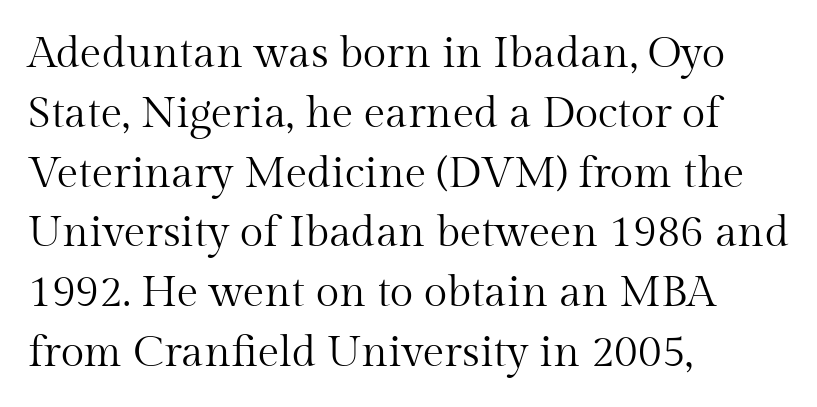
The image shows 43 px regular-weight serif type, upright; set left-aligned, normal line spacing (1.39x), normal letter spacing, not underlined; medium stroke contrast and a medium x-height.
